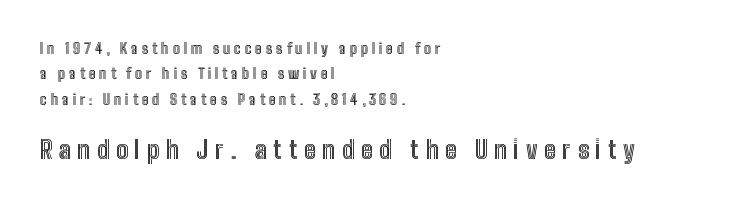
{"italic": "no", "underline": "no", "align": "left", "line_spacing_ratio": 1.81, "letter_spacing": "wide", "letter_spacing_em": 0.27, "larger_block": "second", "size_ratio": 1.71, "glyph_px": 24}
